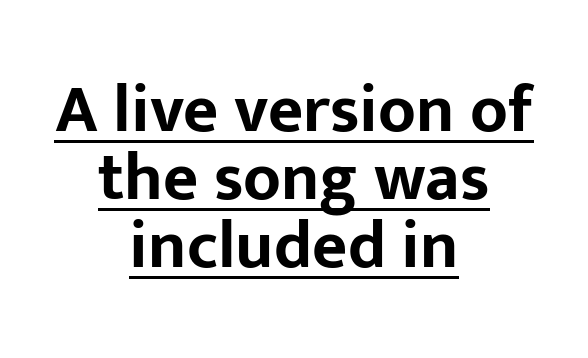
The image shows 68 px bold sans-serif type, upright; set centered, tight line spacing (1.0x), normal letter spacing, underlined; low stroke contrast and a medium x-height.
